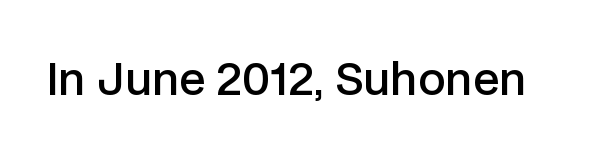
The image shows 44 px semibold sans-serif type, upright; set normal letter spacing, not underlined; low stroke contrast and a medium x-height.
